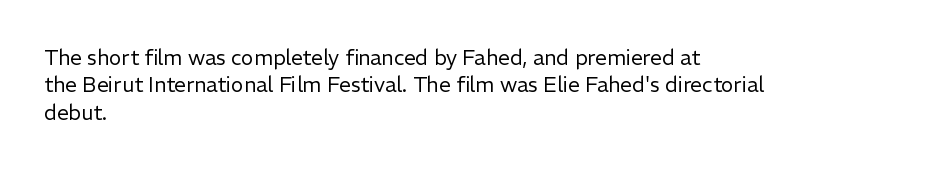
The image shows 21 px text type, upright; set left-aligned, normal line spacing (1.3x), normal letter spacing, not underlined.
